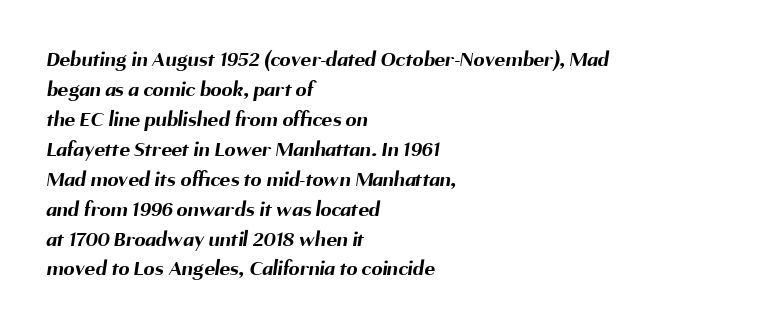
Q: Is the text bold? A: Yes.
Q: Is the text underlined? A: No.
Q: How is the paragraph aligned? A: Left-aligned.
Q: Is the spacing between letters normal or unusually wide? A: Normal.
Q: Is the spacing between lines tight, normal or loose? A: Normal.
